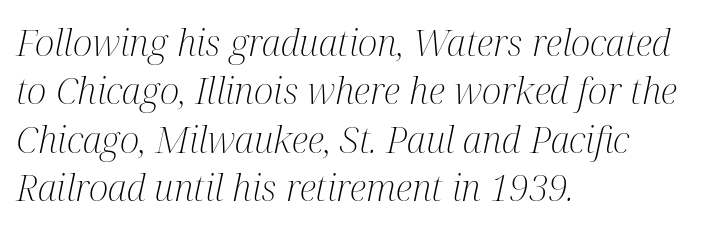
The image shows 37 px light, condensed serif type, italic (leaning right); set left-aligned, normal line spacing (1.31x), normal letter spacing, not underlined; medium stroke contrast and a medium x-height.
